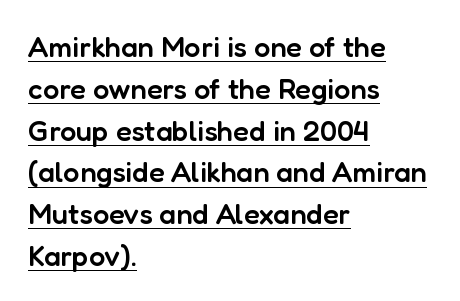
{"serif": "no", "italic": "no", "bold": "semi", "weight": "semibold", "width": "normal", "stroke_contrast": "low", "x_height": "medium", "monospaced": "no", "underline": "yes", "align": "left", "line_spacing": "normal", "line_spacing_ratio": 1.44, "letter_spacing": "normal", "letter_spacing_em": 0.0, "glyph_px": 29}
